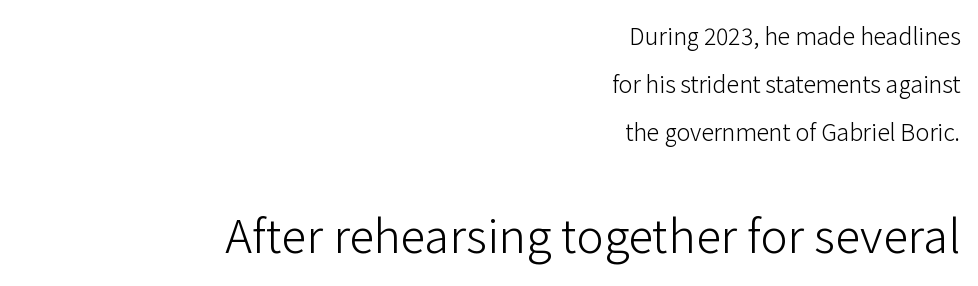
The image shows 46 px light sans-serif type, upright; set right-aligned, loose line spacing (2.09x), normal letter spacing, not underlined; the second (bottom) block is 2.0x larger; low stroke contrast and a medium x-height.
